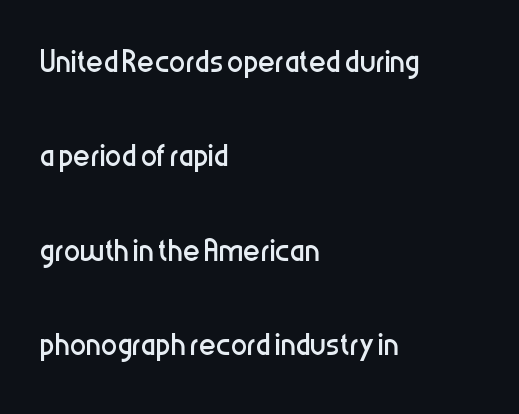
The image shows 41 px regular-weight, condensed sans-serif type, upright; set left-aligned, loose line spacing (2.3x), normal letter spacing, not underlined; low stroke contrast and a medium x-height.
